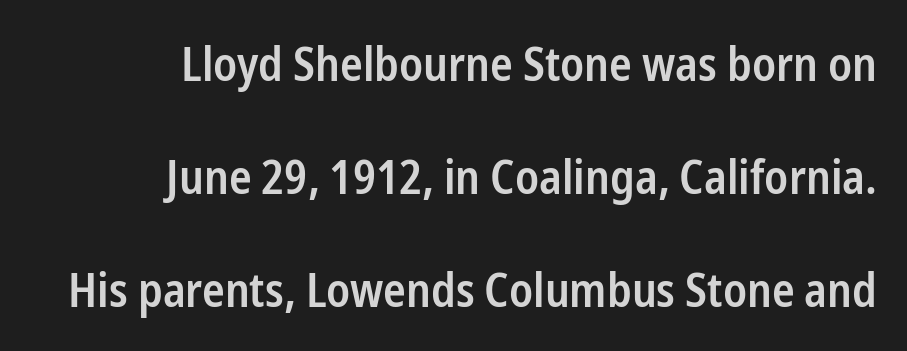
{"serif": "no", "italic": "no", "bold": "semi", "weight": "semibold", "width": "condensed", "stroke_contrast": "low", "x_height": "medium", "monospaced": "no", "underline": "no", "align": "right", "line_spacing": "loose", "line_spacing_ratio": 2.4, "letter_spacing": "normal", "letter_spacing_em": 0.0, "glyph_px": 47}
